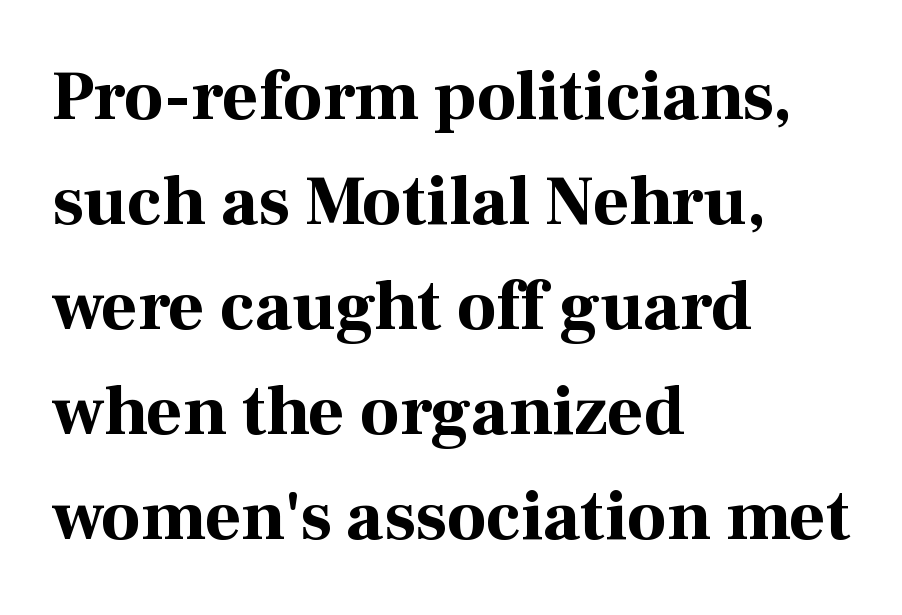
Notice how the passage keeps a crisp vertical edge on the left only. A typesetter would call this zero additional tracking. Are there feet on the stems? There are — it's a serif. Vertical spacing — default. Descenders hang freely into open space. The face used here is proportionally spaced, like ordinary book or web type.
